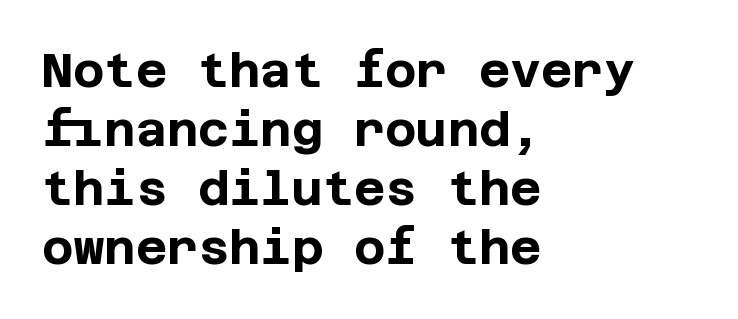
Q: Is the text bold? A: Yes.
Q: Is the text italic (slanted)? A: No, it is upright.
Q: Is the typeface a serif or a sans-serif typeface? A: Sans-serif.
Q: Is the text underlined? A: No.
Q: How is the paragraph aligned? A: Left-aligned.
Q: Is the spacing between letters normal or unusually wide? A: Normal.
Q: Width (condensed, normal, or wide)? A: Normal.
Q: Stroke contrast? A: Low.
Q: x-height? A: Large.
